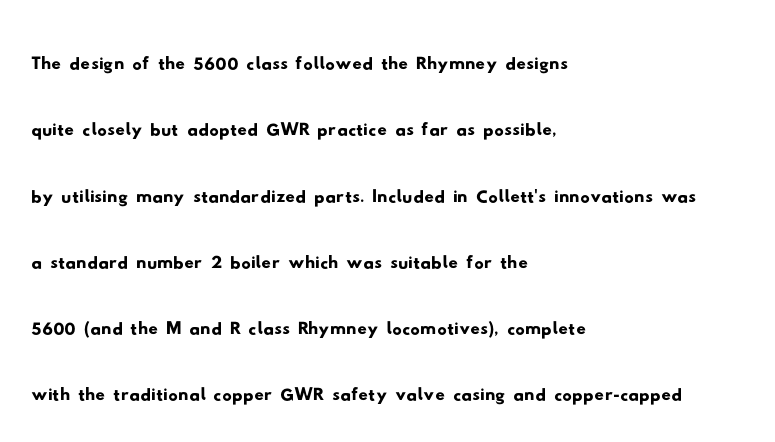
The image shows 47 px wide sans-serif type; set left-aligned, normal line spacing (1.41x), normal letter spacing, not underlined; low stroke contrast and a small x-height.
